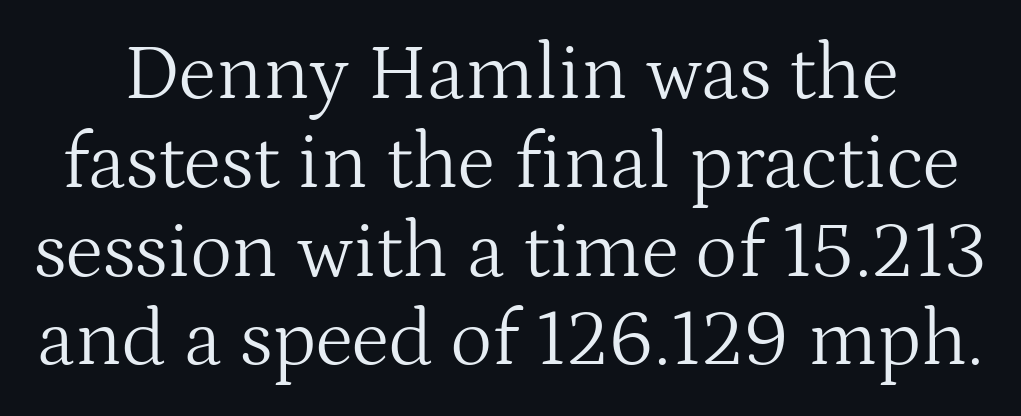
{"serif": "yes", "italic": "no", "bold": "no", "weight": "light", "width": "normal", "stroke_contrast": "medium", "x_height": "medium", "monospaced": "no", "underline": "no", "line_spacing": "tight", "line_spacing_ratio": 1.11, "letter_spacing": "normal", "letter_spacing_em": 0.0, "glyph_px": 80}
